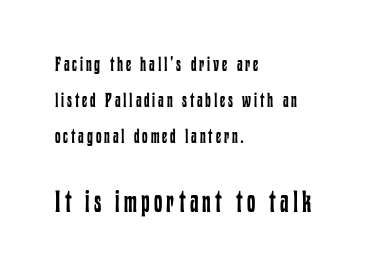
{"italic": "no", "bold": "no", "weight": "regular", "width": "condensed", "stroke_contrast": "low", "x_height": "medium", "monospaced": "no", "underline": "no", "align": "left", "line_spacing_ratio": 1.81, "larger_block": "second", "size_ratio": 1.5, "glyph_px": 30}
